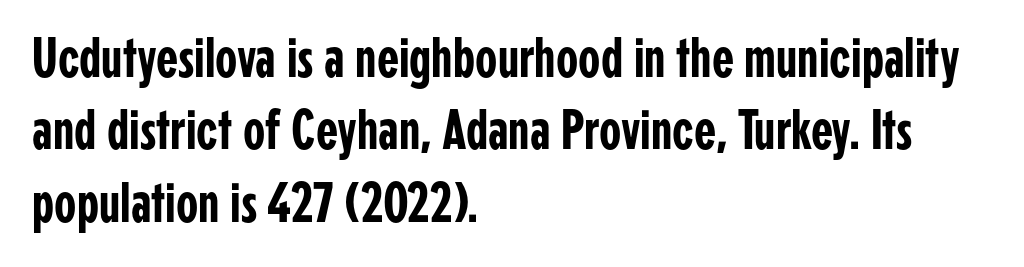
Q: Is the text italic (slanted)? A: No, it is upright.
Q: Is the typeface a serif or a sans-serif typeface? A: Sans-serif.
Q: Is the text underlined? A: No.
Q: How is the paragraph aligned? A: Left-aligned.
Q: Is the spacing between letters normal or unusually wide? A: Normal.
Q: Is the spacing between lines tight, normal or loose? A: Normal.
Q: Width (condensed, normal, or wide)? A: Condensed.
Q: Stroke contrast? A: Low.
Q: x-height? A: Medium.
Q: Monospaced? A: No.
